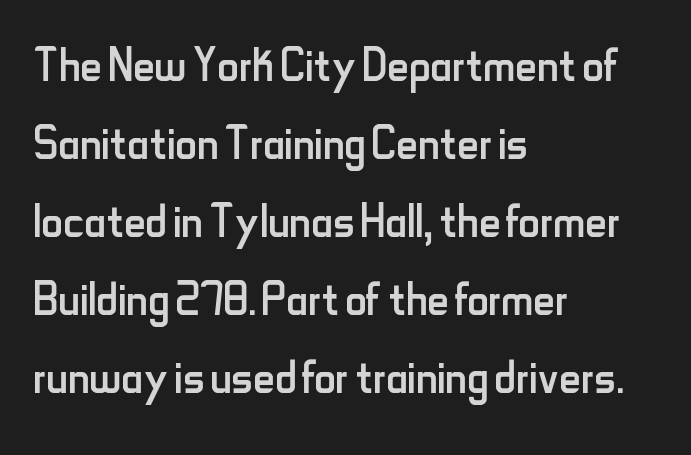
{"serif": "no", "italic": "no", "bold": "no", "weight": "regular", "width": "condensed", "stroke_contrast": "low", "x_height": "small", "monospaced": "no", "underline": "no", "align": "left", "line_spacing": "normal", "line_spacing_ratio": 1.3, "letter_spacing": "normal", "letter_spacing_em": 0.0, "glyph_px": 60}
